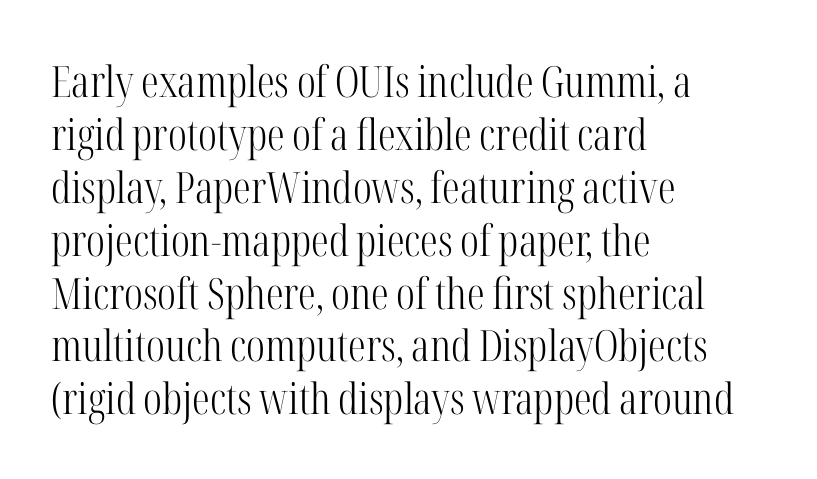
The image shows 43 px light, condensed serif type, upright; set left-aligned, line spacing 1.23x, normal letter spacing, not underlined; high stroke contrast and a medium x-height.
